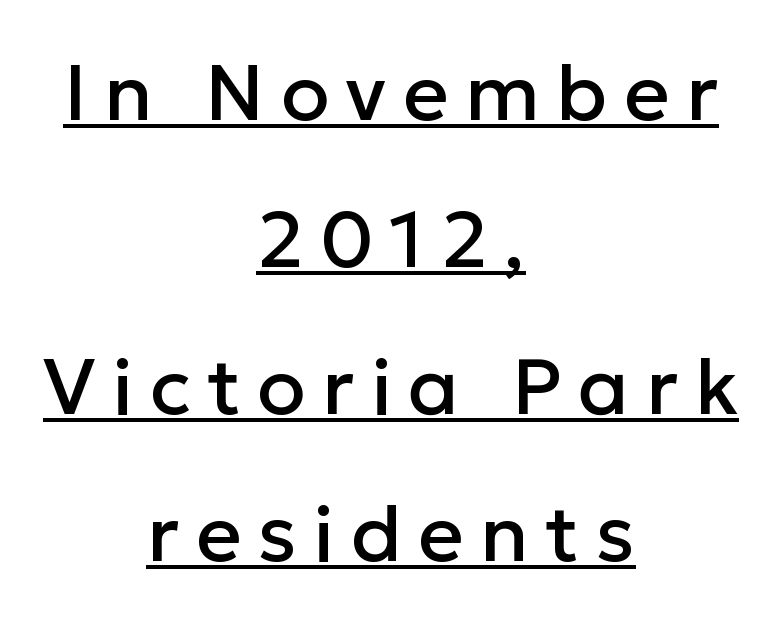
The image shows 79 px sans-serif type, upright; set centered, line spacing 1.86x, unusually wide letter spacing (+0.21 em), underlined; low stroke contrast and a medium x-height.
